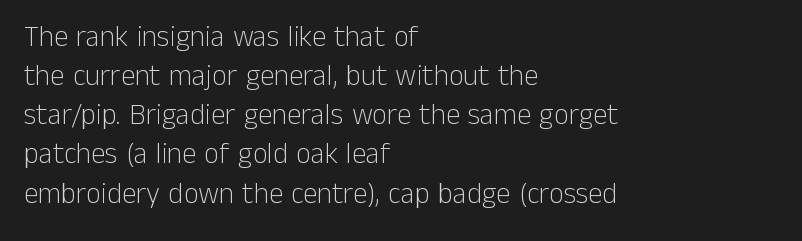
Q: Is the text bold? A: No.
Q: Is the text italic (slanted)? A: No, it is upright.
Q: Is the typeface a serif or a sans-serif typeface? A: Sans-serif.
Q: Is the text underlined? A: No.
Q: How is the paragraph aligned? A: Left-aligned.
Q: Is the spacing between letters normal or unusually wide? A: Normal.
Q: Is the spacing between lines tight, normal or loose? A: Normal.
Q: Width (condensed, normal, or wide)? A: Normal.
Q: Stroke contrast? A: Low.
Q: x-height? A: Medium.
Q: Monospaced? A: No.
